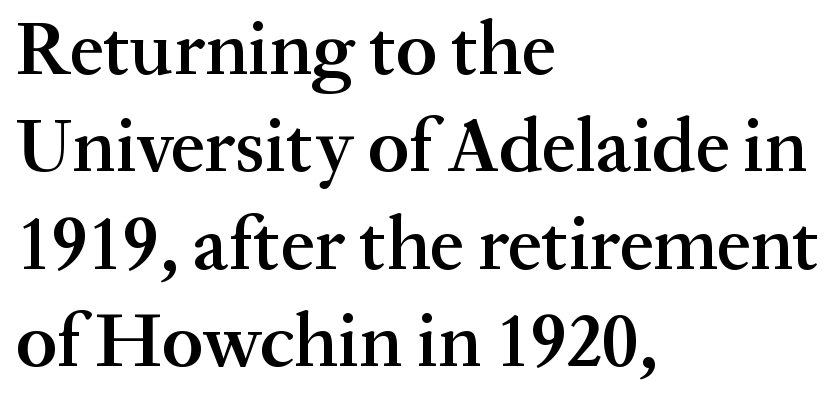
{"serif": "yes", "italic": "no", "bold": "semi", "weight": "semibold", "width": "normal", "stroke_contrast": "medium", "x_height": "medium", "monospaced": "no", "underline": "no", "align": "left", "line_spacing": "normal", "line_spacing_ratio": 1.28, "letter_spacing": "normal", "letter_spacing_em": 0.0, "glyph_px": 76}
